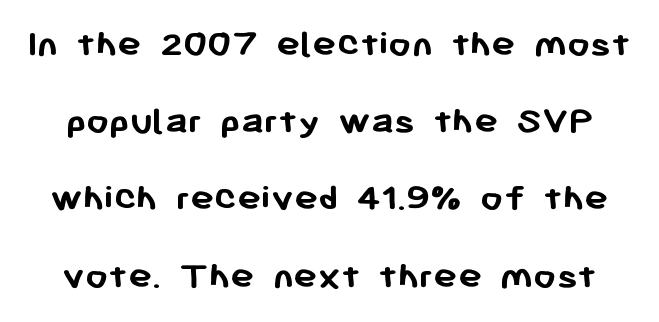
The image shows 40 px semibold sans-serif type, upright; set loose line spacing (1.93x), normal letter spacing, not underlined; low stroke contrast and a medium x-height.
